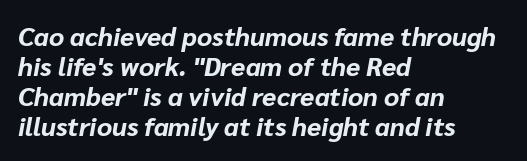
The image shows 26 px bold type, italic (leaning right); set left-aligned, tight line spacing (1.15x), normal letter spacing, not underlined.
